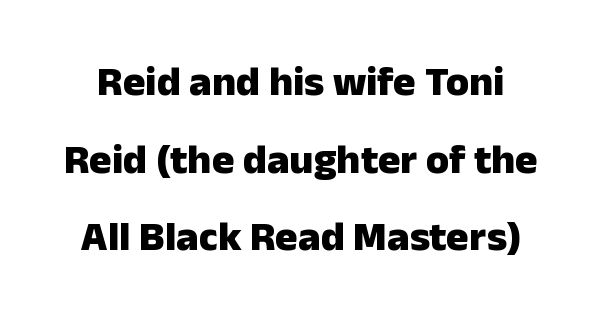
The image shows 42 px heavy sans-serif type, upright; set line spacing 1.85x, normal letter spacing, not underlined; low stroke contrast and a medium x-height.
